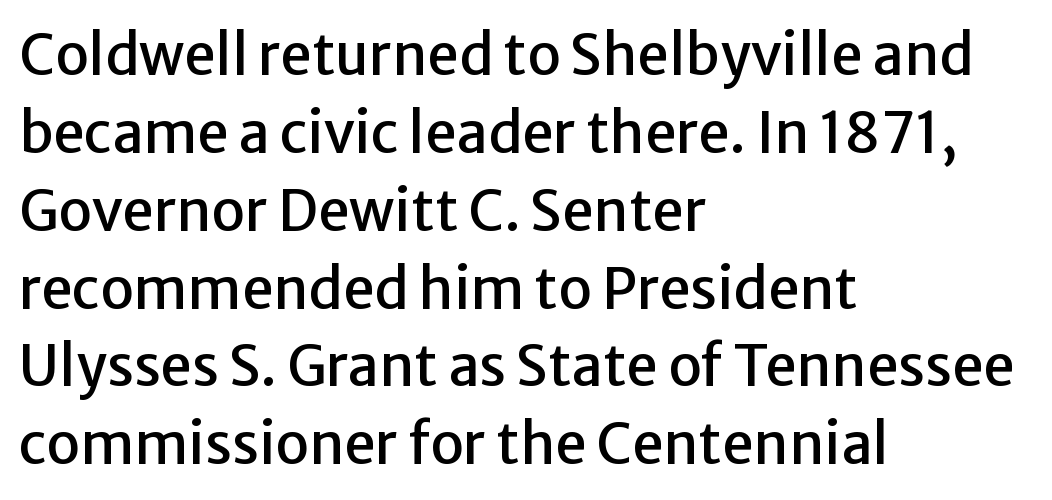
Honestly, the row spacing looks completely unremarkable. This sample uses a sans-serif face. Every stem runs plumb, perpendicular to the baseline. Looks like regular typesetting: each glyph gets only the width it needs. The space directly below the letters is spotless. The passage is arranged the way most books set body copy — flush left.
